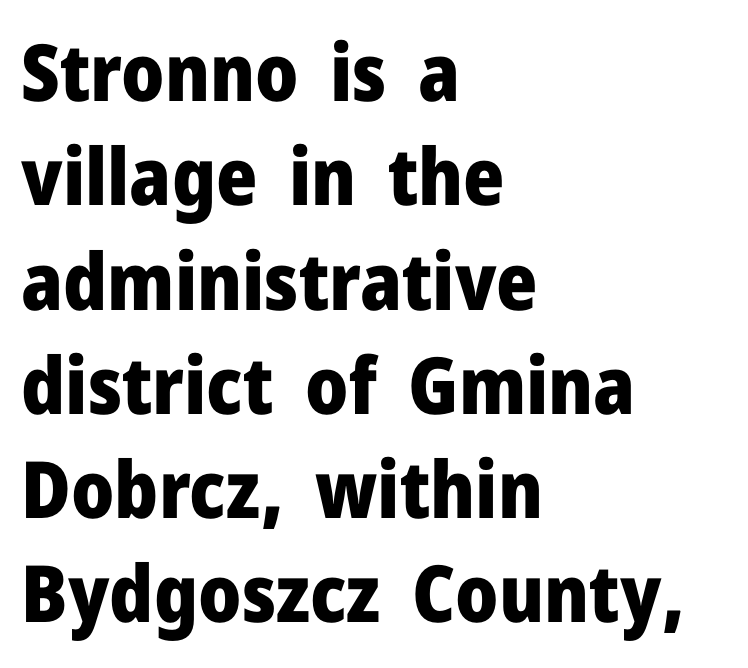
{"serif": "no", "italic": "no", "bold": "yes", "weight": "heavy", "width": "normal", "stroke_contrast": "low", "x_height": "medium", "monospaced": "no", "underline": "no", "align": "left", "line_spacing": "normal", "line_spacing_ratio": 1.32, "letter_spacing": "normal", "letter_spacing_em": 0.0, "glyph_px": 79}
